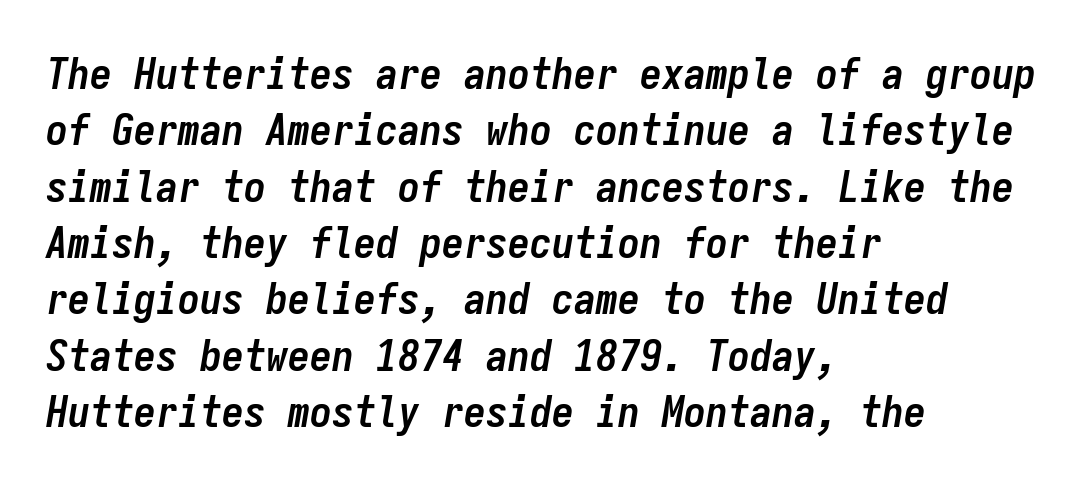
The words here are not underlined. Think of a typewriter: that constant character pitch is what you see here. How are the letters spaced? Ordinarily, with no added tracking. In terms of posture, this sample is oblique. Which margin do the lines hug? The left one — the right edge is uneven.
